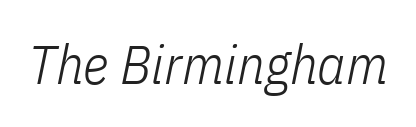
{"italic": "yes", "lean": "right", "slant_degrees": 11, "bold": "no", "weight": "light", "width": "condensed", "stroke_contrast": "low", "x_height": "medium", "monospaced": "no", "underline": "no", "letter_spacing": "normal", "letter_spacing_em": 0.0, "glyph_px": 55}
